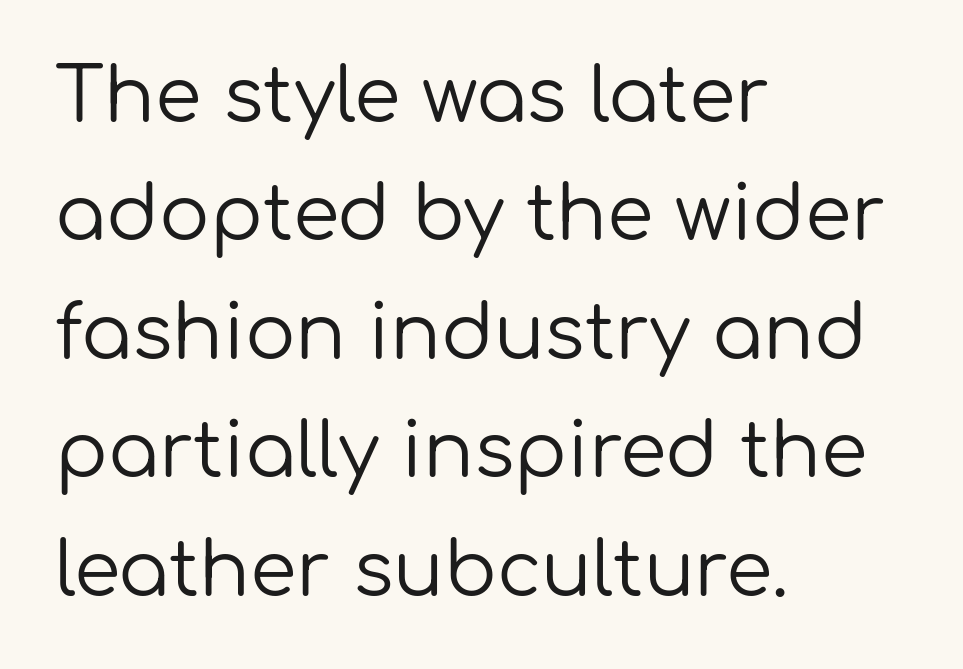
Q: Is the text bold? A: No.
Q: Is the text italic (slanted)? A: No, it is upright.
Q: Is the typeface a serif or a sans-serif typeface? A: Sans-serif.
Q: Is the text underlined? A: No.
Q: How is the paragraph aligned? A: Left-aligned.
Q: Is the spacing between letters normal or unusually wide? A: Normal.
Q: Is the spacing between lines tight, normal or loose? A: Normal.
Q: Width (condensed, normal, or wide)? A: Normal.
Q: Stroke contrast? A: Low.
Q: x-height? A: Medium.
Q: Monospaced? A: No.
